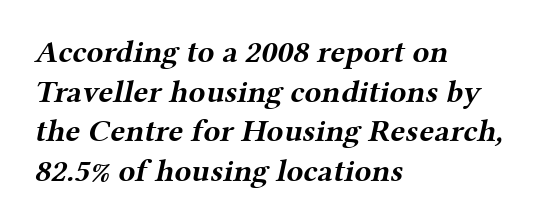
The image shows 31 px bold, wide serif type; set left-aligned, normal line spacing (1.28x), normal letter spacing, not underlined; medium stroke contrast and a medium x-height.
